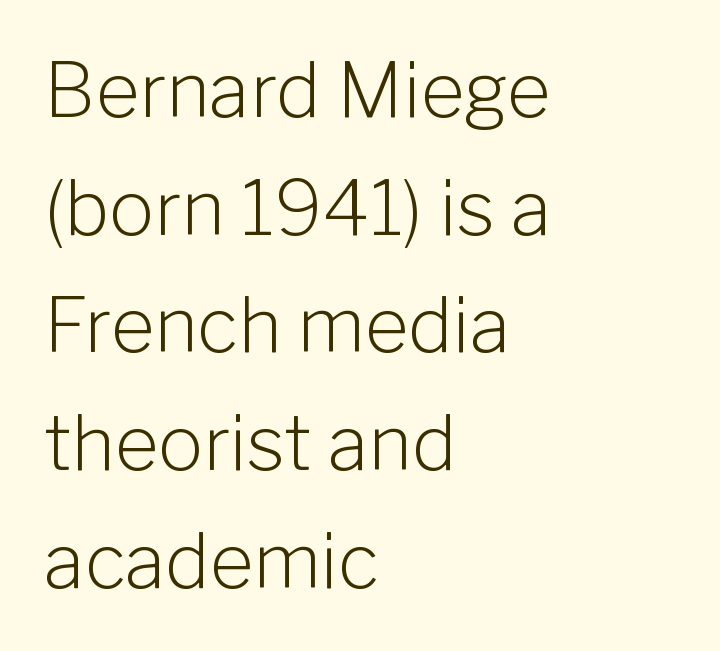
{"serif": "no", "italic": "no", "bold": "no", "weight": "light", "width": "normal", "stroke_contrast": "low", "x_height": "medium", "monospaced": "no", "underline": "no", "align": "left", "line_spacing": "normal", "line_spacing_ratio": 1.57, "letter_spacing": "normal", "letter_spacing_em": 0.0, "glyph_px": 75}
